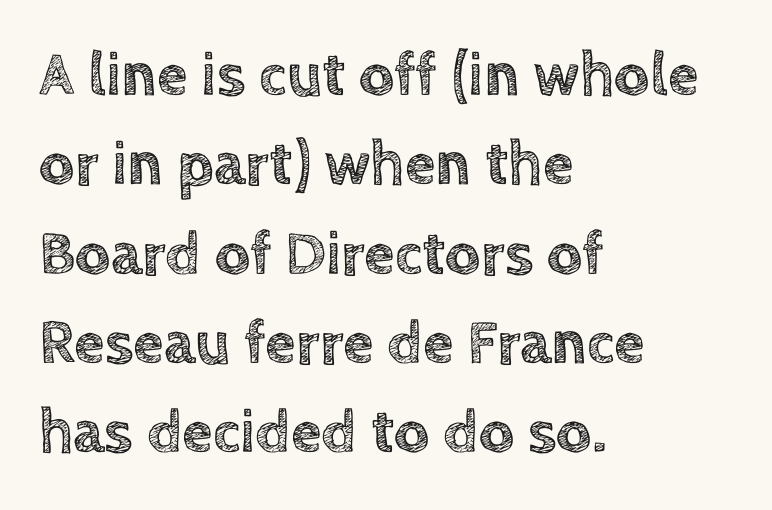
{"italic": "no", "width": "normal", "x_height": "large", "monospaced": "no", "underline": "no", "align": "left", "line_spacing": "normal", "line_spacing_ratio": 1.44, "letter_spacing": "normal", "letter_spacing_em": 0.0, "glyph_px": 62}
